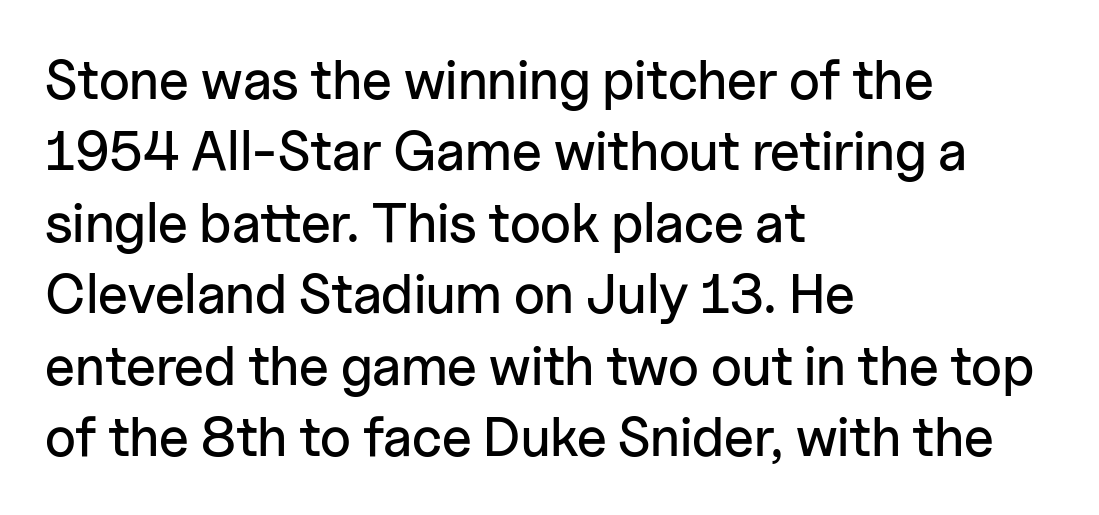
{"serif": "no", "italic": "no", "width": "normal", "stroke_contrast": "low", "x_height": "medium", "monospaced": "no", "underline": "no", "align": "left", "line_spacing": "normal", "line_spacing_ratio": 1.3, "letter_spacing": "normal", "letter_spacing_em": 0.0, "glyph_px": 55}
